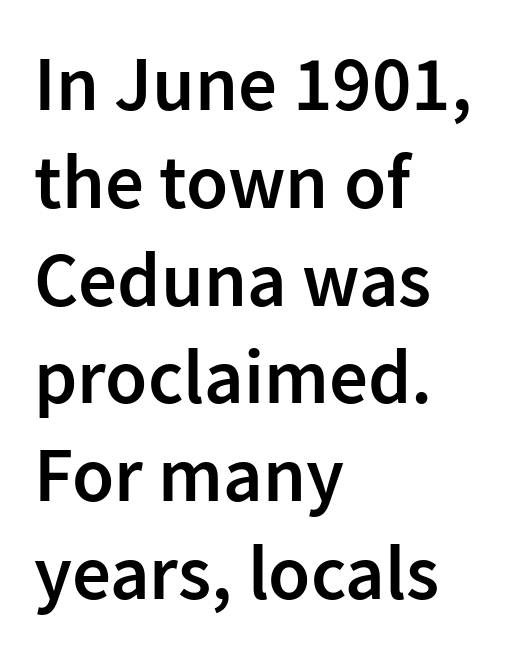
{"serif": "no", "italic": "no", "bold": "semi", "weight": "semibold", "width": "normal", "stroke_contrast": "low", "x_height": "medium", "monospaced": "no", "underline": "no", "align": "left", "line_spacing": "normal", "line_spacing_ratio": 1.27, "letter_spacing": "normal", "letter_spacing_em": 0.0, "glyph_px": 77}
